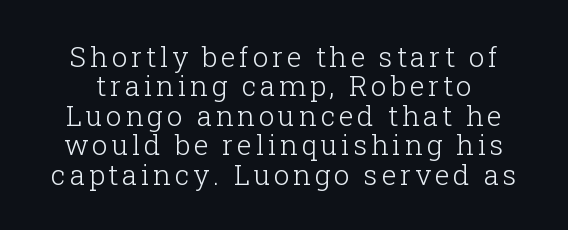
To sum up the face: it has serifs. Clear beneath every line of the passage. Do the characters align in a grid? No, the font is proportional. Weight: not bold — regular or lighter.
